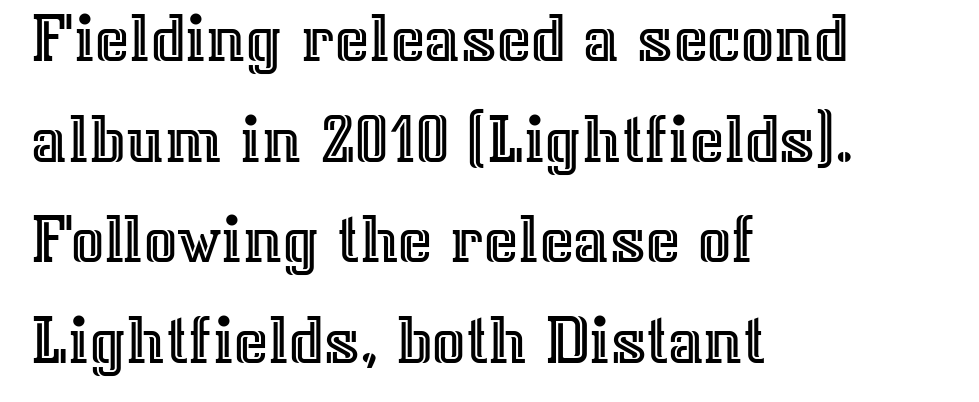
The zone under the glyphs is completely vacant. The gaps between neighbouring characters are ordinary and unremarkable. Notice how the stems are strictly vertical — no italics here. Teacher's note: observe the even left margin — that is flush-left alignment.
